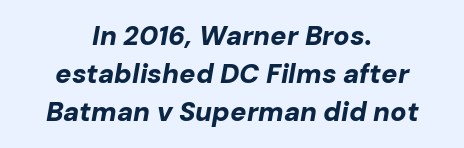
The image shows 27 px bold type, italic (leaning right); set centered, normal line spacing (1.4x), normal letter spacing, not underlined.
